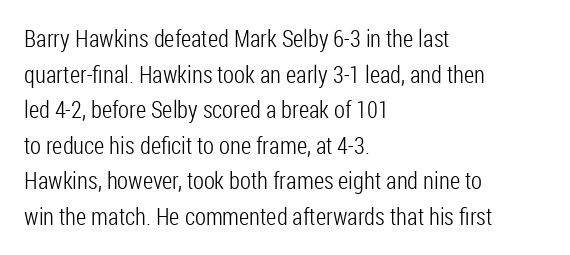
Q: Is the text bold? A: No.
Q: Is the text italic (slanted)? A: No, it is upright.
Q: Is the text underlined? A: No.
Q: How is the paragraph aligned? A: Left-aligned.
Q: Is the spacing between letters normal or unusually wide? A: Normal.
Q: Is the spacing between lines tight, normal or loose? A: Normal.
